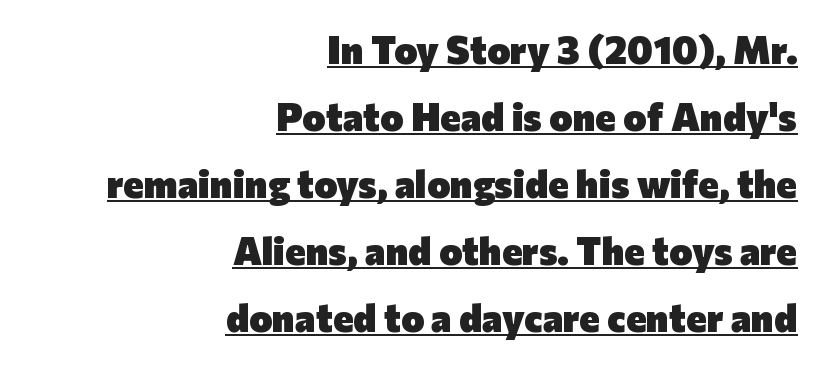
{"serif": "no", "italic": "no", "bold": "yes", "weight": "heavy", "width": "normal", "stroke_contrast": "low", "x_height": "medium", "monospaced": "no", "underline": "yes", "align": "right", "line_spacing_ratio": 1.72, "letter_spacing": "normal", "letter_spacing_em": 0.0, "glyph_px": 39}
